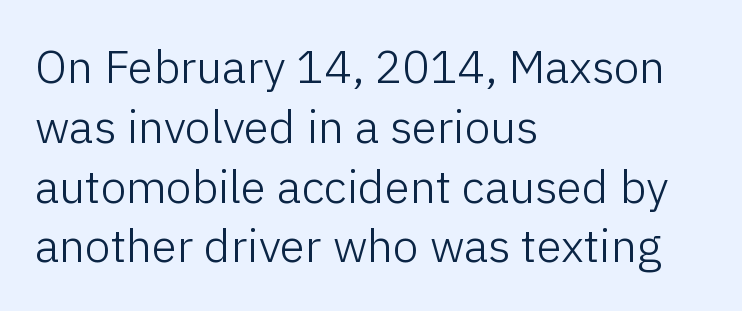
Q: Is the text bold? A: No.
Q: Is the text italic (slanted)? A: No, it is upright.
Q: Is the typeface a serif or a sans-serif typeface? A: Sans-serif.
Q: Is the text underlined? A: No.
Q: How is the paragraph aligned? A: Left-aligned.
Q: Is the spacing between letters normal or unusually wide? A: Normal.
Q: Is the spacing between lines tight, normal or loose? A: Normal.
Q: Width (condensed, normal, or wide)? A: Normal.
Q: Stroke contrast? A: Low.
Q: x-height? A: Medium.
Q: Monospaced? A: No.
